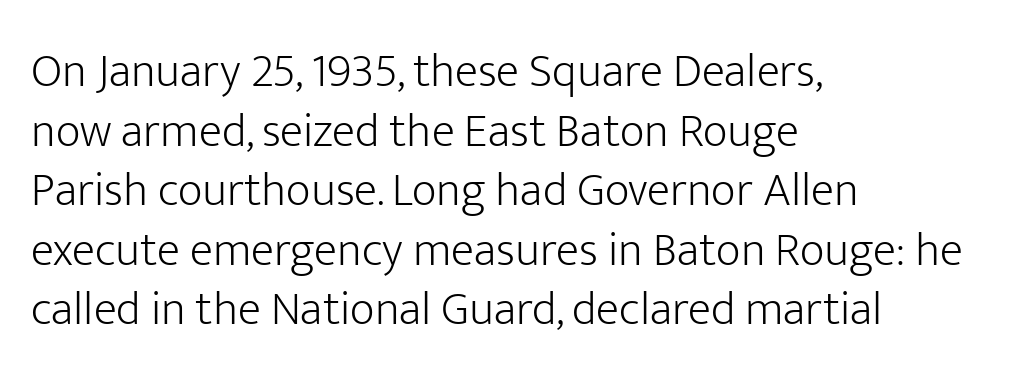
Compared with a centered layout, this one pins lines to the left instead. The line texture is even and compact thanks to regular tracking. You could not count columns in this text — the font is proportionally spaced. Clear beneath every line of the passage. The strokes are not fattened; the text isn't bold.
